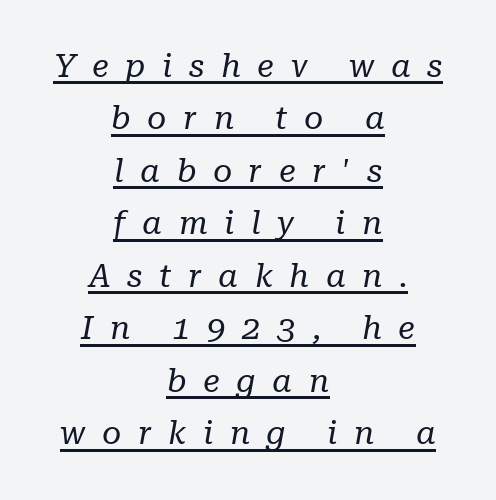
{"serif": "yes", "italic": "yes", "lean": "right", "slant_degrees": 10, "bold": "no", "weight": "regular", "width": "normal", "stroke_contrast": "low", "x_height": "medium", "monospaced": "no", "underline": "yes", "align": "center", "line_spacing": "normal", "line_spacing_ratio": 1.59, "letter_spacing": "wide", "letter_spacing_em": 0.5, "glyph_px": 33}
